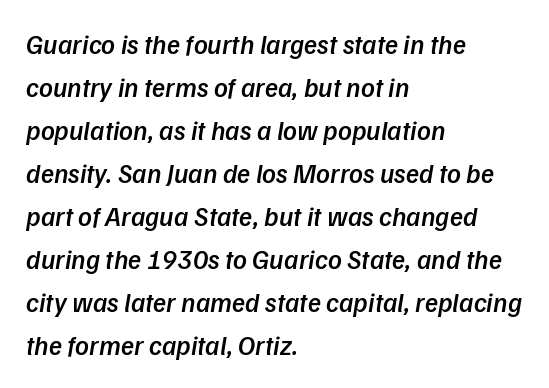
The image shows 27 px text type; set left-aligned, normal line spacing (1.59x), normal letter spacing, not underlined.
